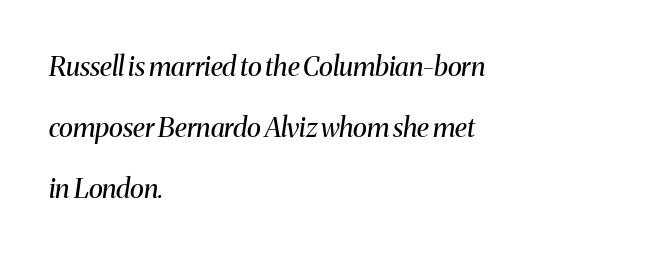
The paragraph shown leans on its left margin. Short note: letters normally spaced. In terms of posture, this sample is oblique. The letterforms sit at book weight or below.
